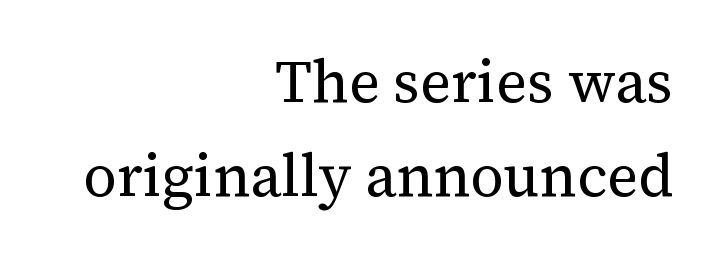
I'd call this a serif setting — the letters wear small feet. Each letter keeps its own natural width here, so spacing adapts to shape. The gap between lines stays unmarked. A quiet, ordinary-to-light weight characterises the typeface.
